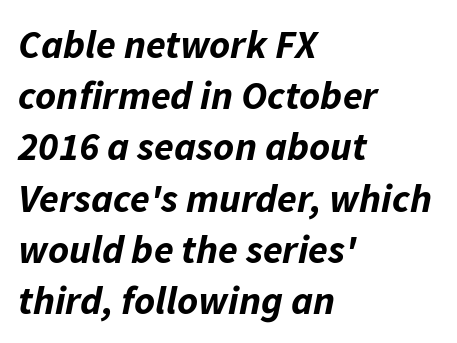
All the whitespace from short lines collects on the right. Is the type slanted? Yes — the strokes lean at a clear angle. These lines are rendered in a variable-pitch font. These lines sit exactly where default settings would place them. Quick note: underline off.
